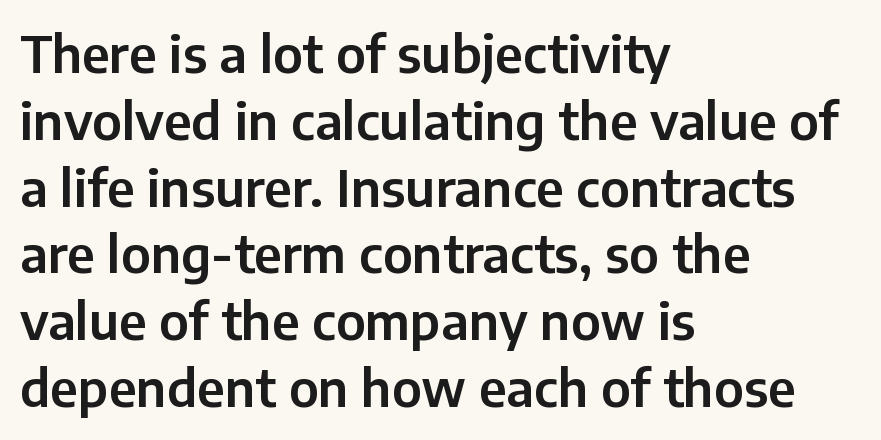
Rule under the text: the space is simply empty. The rendering uses natural spacing where letterforms have individual widths. These lines were composed using upright roman letters. Serifs: no, the terminals of the letterforms are clean. The lines sit at an ordinary, default distance from one another.
